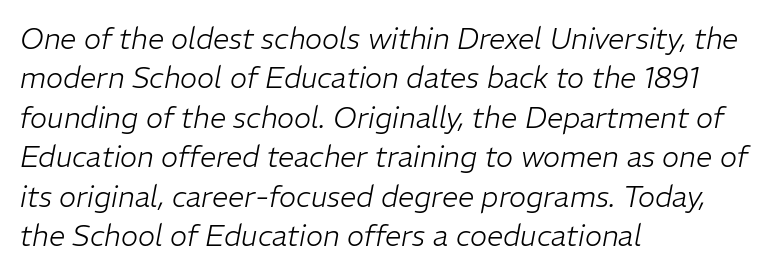
The image shows 29 px light type, italic (leaning right); set left-aligned, normal line spacing (1.36x), normal letter spacing, not underlined; low stroke contrast and a medium x-height.
